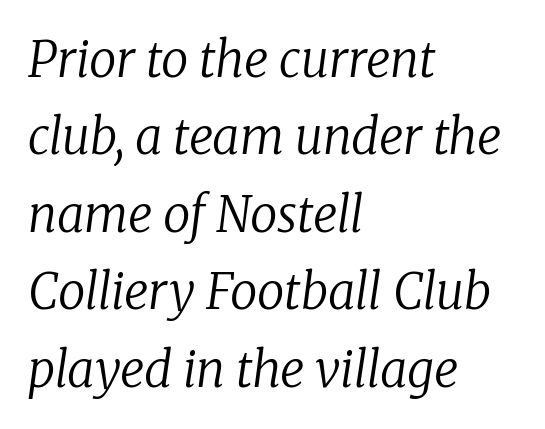
Q: Is the text bold? A: No.
Q: Is the text italic (slanted)? A: Yes, it leans right by about 8 degrees.
Q: Is the typeface a serif or a sans-serif typeface? A: Serif.
Q: Is the text underlined? A: No.
Q: How is the paragraph aligned? A: Left-aligned.
Q: Is the spacing between letters normal or unusually wide? A: Normal.
Q: Is the spacing between lines tight, normal or loose? A: Normal.
Q: Width (condensed, normal, or wide)? A: Normal.
Q: Stroke contrast? A: Low.
Q: x-height? A: Medium.
Q: Monospaced? A: No.
